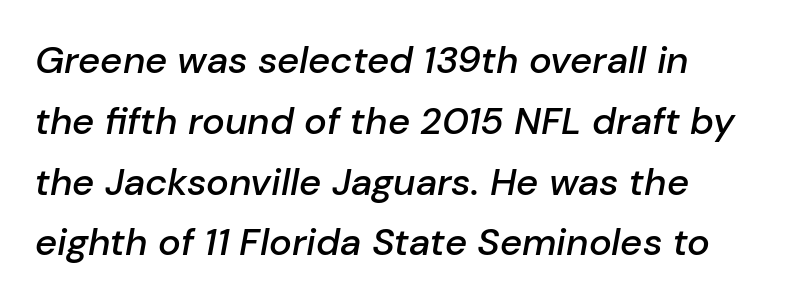
{"italic": "yes", "lean": "right", "slant_degrees": 10, "bold": "semi", "weight": "semibold", "width": "normal", "stroke_contrast": "low", "x_height": "medium", "monospaced": "no", "underline": "no", "line_spacing": "normal", "line_spacing_ratio": 1.6, "letter_spacing": "normal", "letter_spacing_em": 0.0, "glyph_px": 38}
